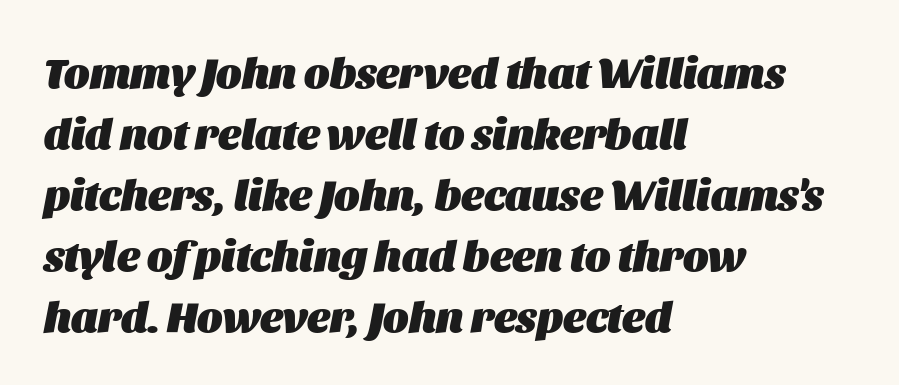
{"italic": "yes", "lean": "right", "slant_degrees": 11, "bold": "yes", "weight": "heavy", "width": "normal", "stroke_contrast": "medium", "x_height": "large", "monospaced": "no", "underline": "no", "align": "left", "line_spacing": "normal", "line_spacing_ratio": 1.42, "letter_spacing": "normal", "letter_spacing_em": 0.0, "glyph_px": 43}
